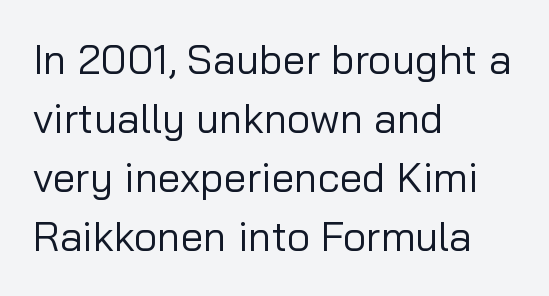
Q: Is the text bold? A: No.
Q: Is the text italic (slanted)? A: No, it is upright.
Q: Is the typeface a serif or a sans-serif typeface? A: Sans-serif.
Q: Is the text underlined? A: No.
Q: How is the paragraph aligned? A: Left-aligned.
Q: Is the spacing between letters normal or unusually wide? A: Normal.
Q: Is the spacing between lines tight, normal or loose? A: Normal.
Q: Width (condensed, normal, or wide)? A: Normal.
Q: Stroke contrast? A: Low.
Q: x-height? A: Medium.
Q: Monospaced? A: No.
